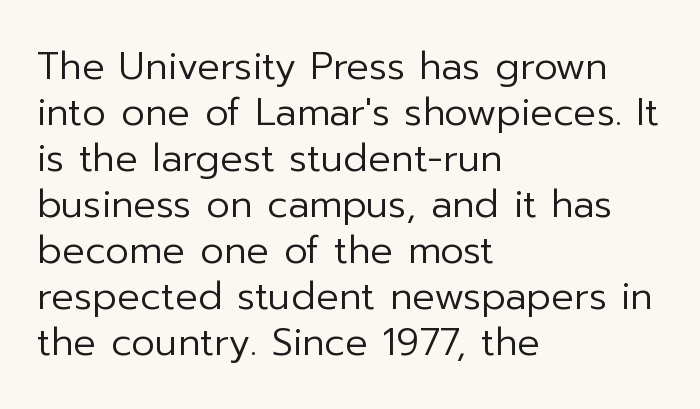
Q: Is the text bold? A: No.
Q: Is the text italic (slanted)? A: No, it is upright.
Q: Is the typeface a serif or a sans-serif typeface? A: Sans-serif.
Q: Is the text underlined? A: No.
Q: How is the paragraph aligned? A: Left-aligned.
Q: Is the spacing between letters normal or unusually wide? A: Normal.
Q: Width (condensed, normal, or wide)? A: Normal.
Q: Stroke contrast? A: Low.
Q: x-height? A: Medium.
Q: Monospaced? A: No.
